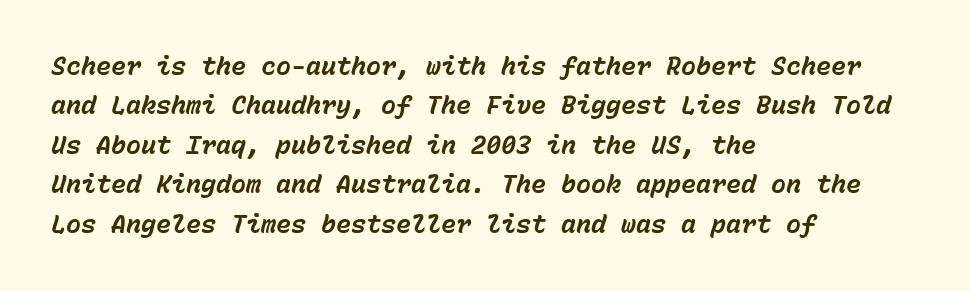
In terms of weight, the rendering is a true, heavy bold. Does the leading feel generous? No, just average. Nothing unusual about the tracking: characters are spaced as the font intends. Slant detected: the letters are inclined.
